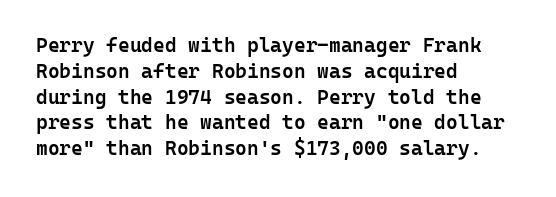
Q: Is the text bold? A: Semi-bold.
Q: Is the text italic (slanted)? A: No, it is upright.
Q: Is the text underlined? A: No.
Q: How is the paragraph aligned? A: Left-aligned.
Q: Is the spacing between letters normal or unusually wide? A: Normal.
Q: Is the spacing between lines tight, normal or loose? A: Normal.
